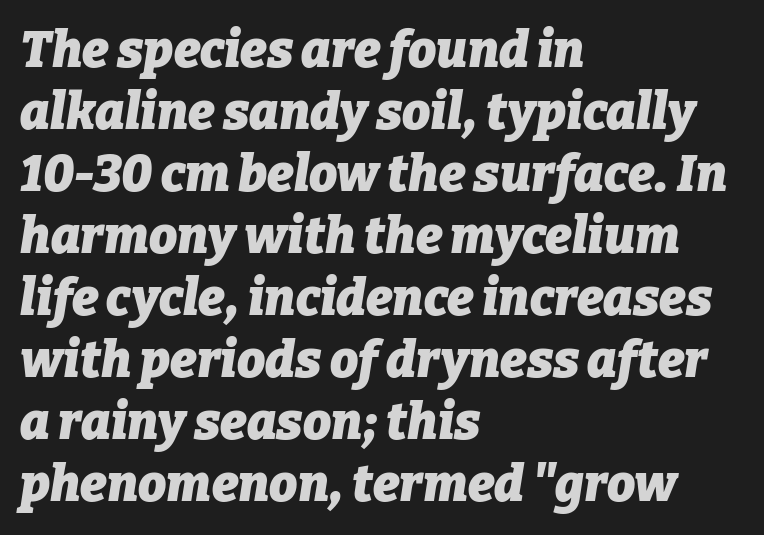
Q: Is the text bold? A: Yes.
Q: Is the text italic (slanted)? A: Yes, it leans right by about 9 degrees.
Q: Is the text underlined? A: No.
Q: How is the paragraph aligned? A: Left-aligned.
Q: Is the spacing between letters normal or unusually wide? A: Normal.
Q: Width (condensed, normal, or wide)? A: Normal.
Q: Stroke contrast? A: Low.
Q: x-height? A: Medium.
Q: Monospaced? A: No.
